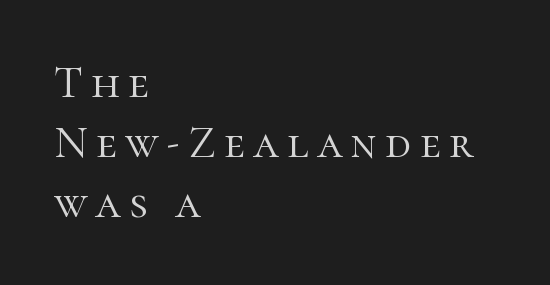
Plain, unruled lines of type. Line beginnings align vertically; line endings do not. Note: serifs present on the glyphs. The block of text has a typical density, with ordinary space between rows. No heavy texture on the line: the type isn't bold. Each letter keeps its own natural width here, so spacing adapts to shape.
